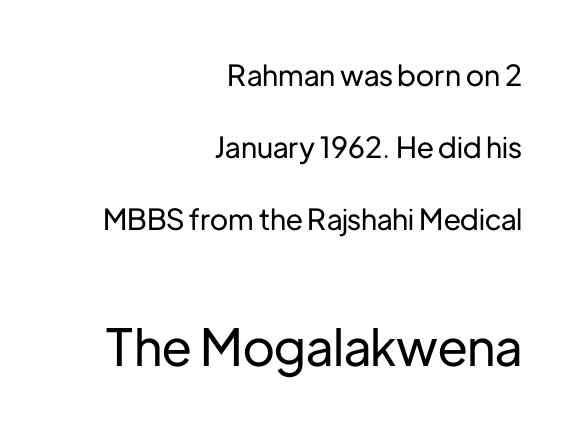
The image shows 51 px sans-serif type, upright; set right-aligned, loose line spacing (2.49x), normal letter spacing, not underlined; the second (bottom) block is 1.76x larger; low stroke contrast and a medium x-height.
